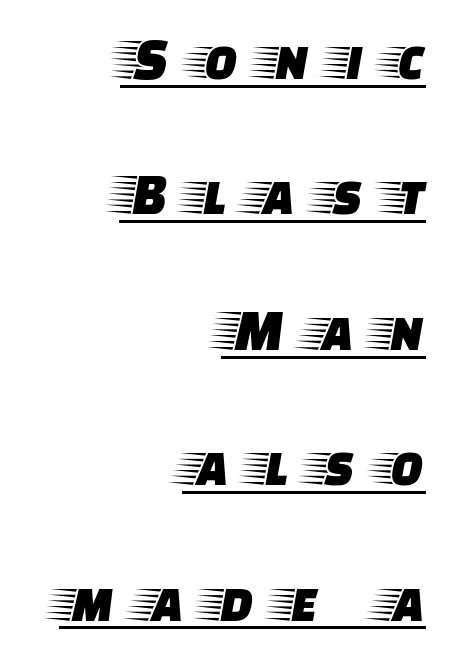
{"serif": "yes", "width": "wide", "stroke_contrast": "low", "x_height": "large", "monospaced": "no", "underline": "yes", "align": "right", "line_spacing": "loose", "line_spacing_ratio": 2.22, "letter_spacing": "wide", "letter_spacing_em": 0.39, "glyph_px": 61}
